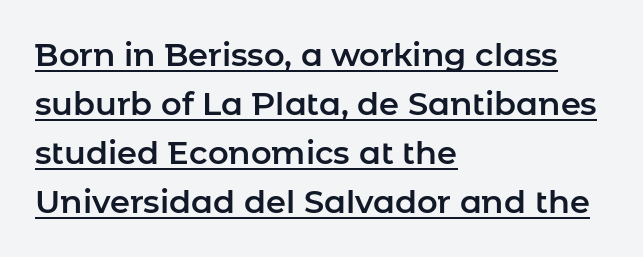
Is this a fixed-width face? No — the glyphs have proportional, varying widths. The letters stand straight up with perfectly vertical stems. You can see a thin bar hugging the bottom of the glyphs. Each letter's strokes conclude bluntly, with no projecting serifs.
